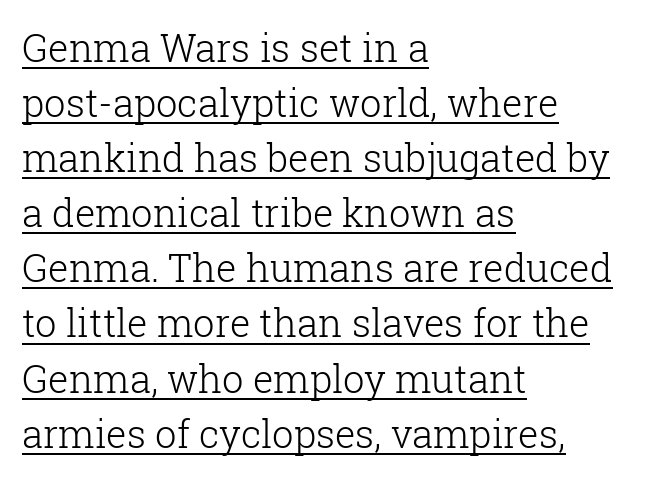
Here the designer chose a conventional face with non-uniform glyph widths. When letters stand straight like this, we call the style roman or upright. Look at the tracking — it's just the regular setting, nothing added. The cut favours lightness, reaching ordinary text weight at its darkest. Looks like someone drew a line under every word here. Students, observe: this is what conventionally led text looks like.
